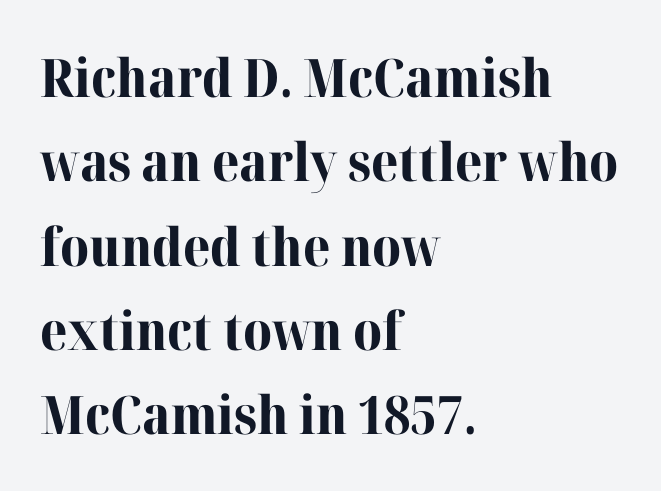
The image shows 53 px bold serif type, upright; set left-aligned, normal line spacing (1.59x), normal letter spacing, not underlined; high stroke contrast and a medium x-height.
